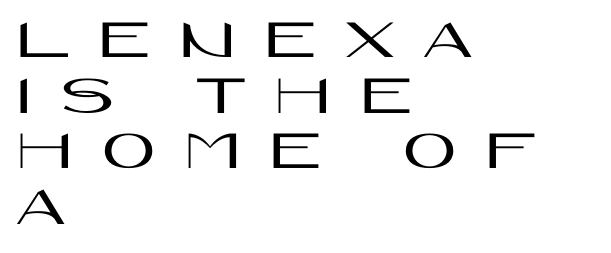
Designer's note — italics off, roman on. Honestly, the letter spacing is so wide it's the main thing you notice. The line-height multiplier appears low, near solid setting. Which margin do the lines hug? The left one — the right edge is uneven. A bare baseline throughout the passage. The letters advance in unequal steps, a hallmark of proportional type.
